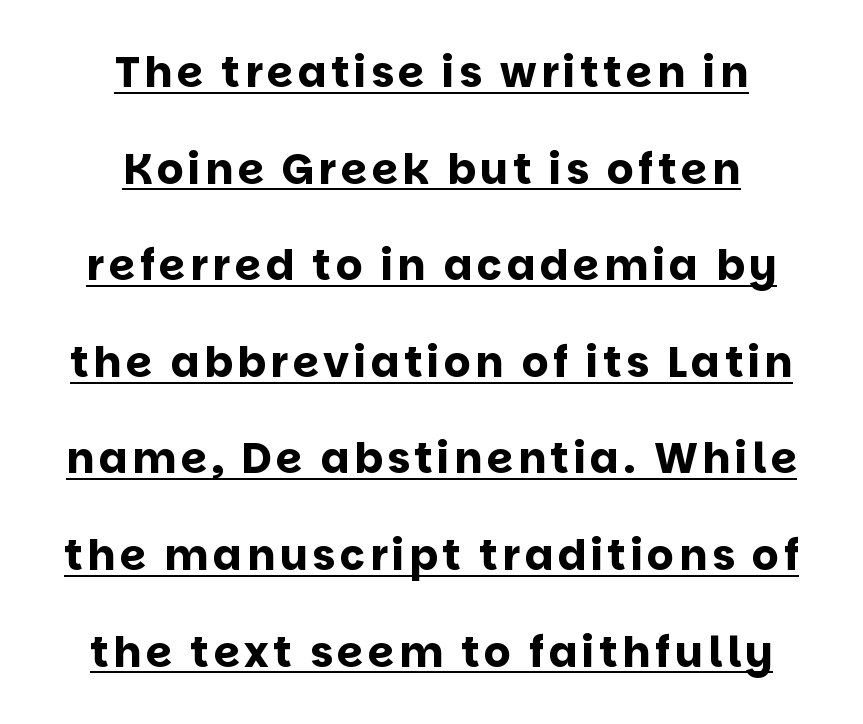
The image shows 42 px bold sans-serif type, upright; set centered, loose line spacing (2.3x), underlined; low stroke contrast and a large x-height.
